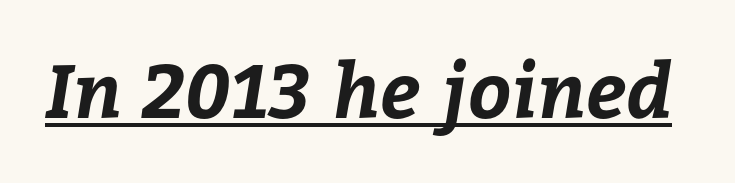
{"bold": "yes", "weight": "bold", "width": "normal", "stroke_contrast": "low", "x_height": "medium", "monospaced": "no", "underline": "yes", "letter_spacing": "normal", "letter_spacing_em": 0.0, "glyph_px": 75}
